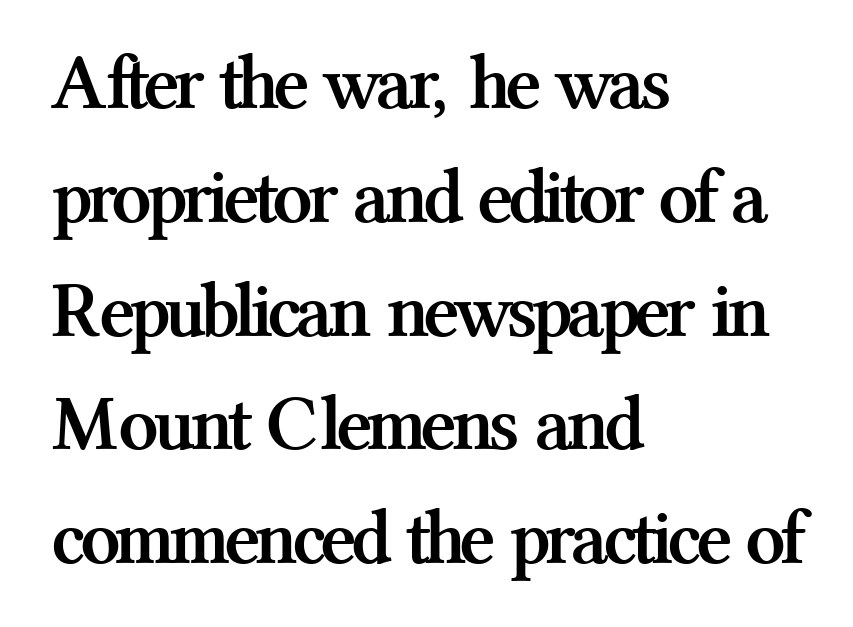
These lines are set flush left with a ragged right edge. The designer went with a serif here, giving each stem small feet. Horizontal bands of white between lines are of average thickness. Looks like regular typesetting: each glyph gets only the width it needs.
